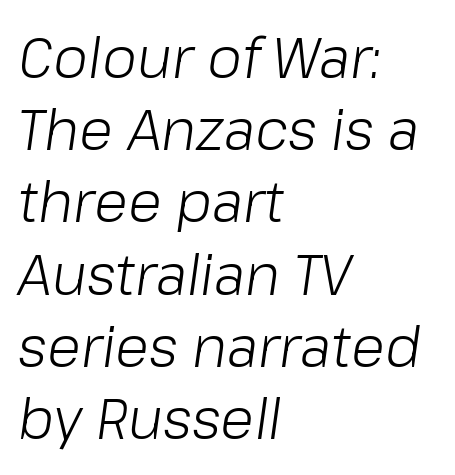
The weight would be labelled regular, book, light, or lighter still. Line starts are locked; line ends wander. The zone under the glyphs is completely vacant. Interline gaps are of average width in this sample. Think of a printed novel: that variable character pitch is what you see here. The face used here is rendered with its standard letterfit.
